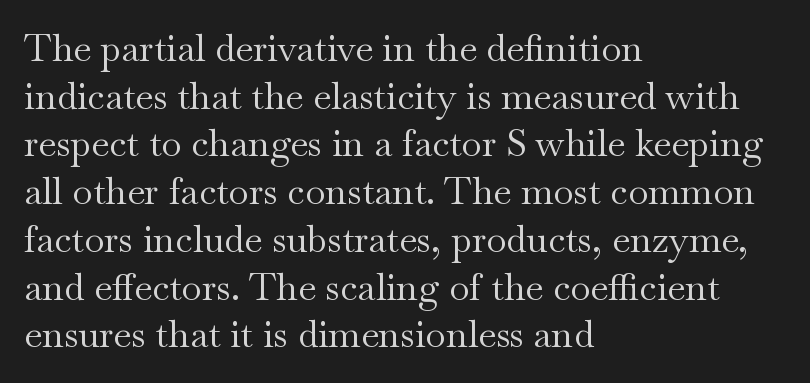
The image shows 37 px regular-weight, wide serif type, upright; set left-aligned, normal line spacing (1.29x), normal letter spacing, not underlined; medium stroke contrast and a small x-height.
